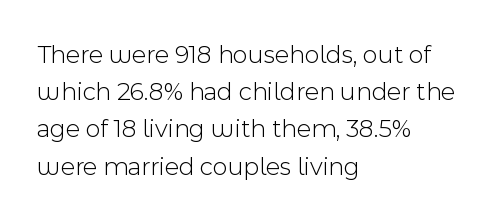
The image shows 26 px text type, upright; set left-aligned, normal line spacing (1.43x), normal letter spacing, not underlined.
